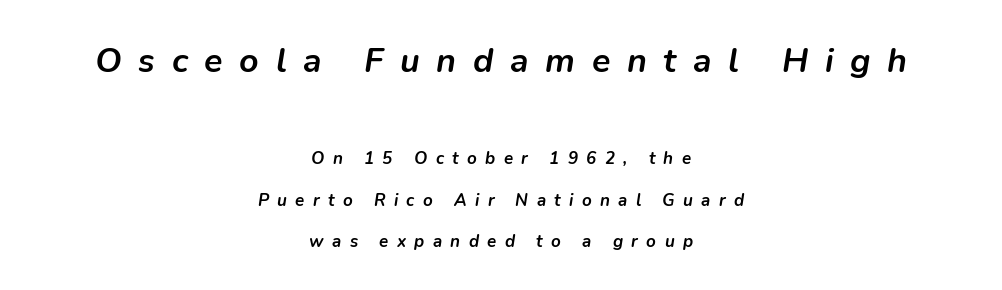
Quick note: interline space is abundant. Italic: yes, the glyphs are oblique. Clear beneath every line of the passage. The typesetter chose a symmetrical, centered arrangement here. Looks like regular typesetting: each glyph gets only the width it needs.
